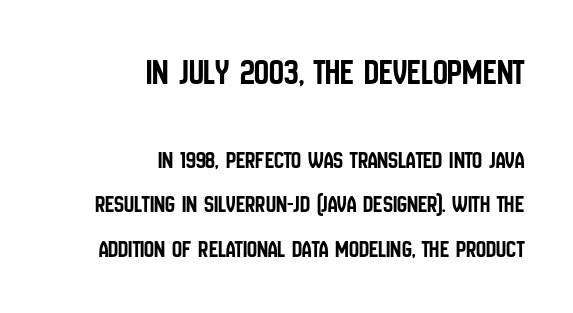
{"serif": "no", "italic": "no", "width": "condensed", "stroke_contrast": "low", "x_height": "large", "monospaced": "no", "underline": "no", "align": "right", "line_spacing_ratio": 1.77, "letter_spacing": "normal", "letter_spacing_em": 0.0, "larger_block": "first", "size_ratio": 1.48, "glyph_px": 37}
